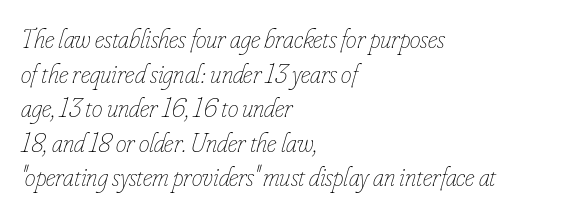
Summary of weight: not heavy and not bold. The strip under each line holds only bare page. In terms of leading, this rendering sits right in the middle. The tracking reads as untouched default to a designer's eye.
